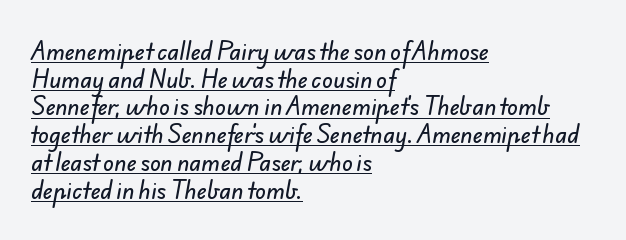
Q: Is the text underlined? A: Yes.
Q: How is the paragraph aligned? A: Left-aligned.
Q: Is the spacing between letters normal or unusually wide? A: Normal.
Q: Is the spacing between lines tight, normal or loose? A: Normal.
